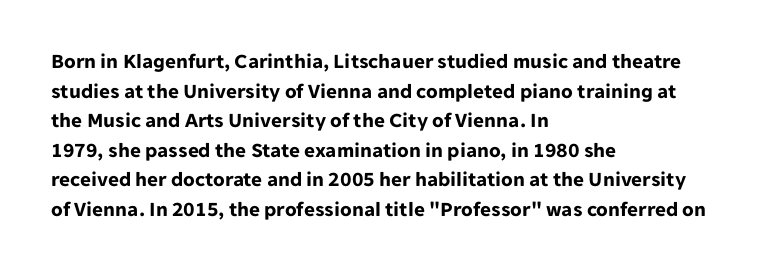
The image shows 21 px bold type, upright; set left-aligned, normal line spacing (1.41x), normal letter spacing, not underlined.
